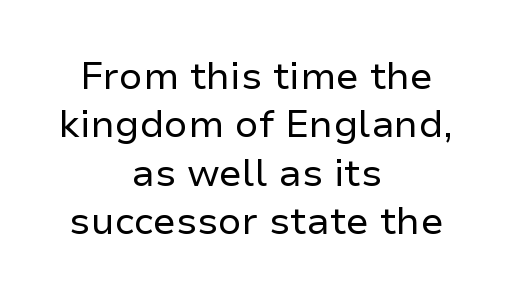
The image shows 38 px regular-weight sans-serif type, upright; set centered, normal line spacing (1.27x), normal letter spacing, not underlined; low stroke contrast and a medium x-height.
